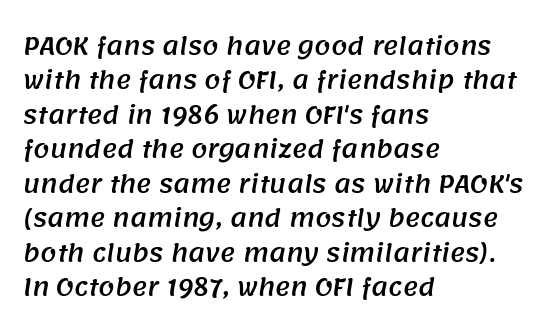
A clean baseline with only descenders dipping below it. Here the glyphs are tracked normally, forming tight word shapes. The typesetter chose a ragged-right arrangement here. Normally led — the rows are evenly, conventionally spaced.
